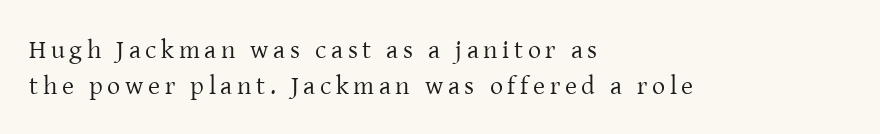
Is the block centered? No — it sits flush against the left margin. The words here are not underlined. This is not heavy type; no bold has been used. Regular leading. The lettering holds an erect, upright posture throughout.
